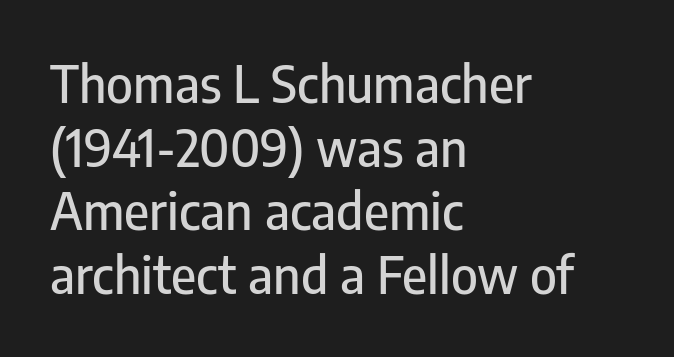
{"serif": "no", "italic": "no", "width": "condensed", "stroke_contrast": "low", "x_height": "medium", "monospaced": "no", "underline": "no", "align": "left", "line_spacing": "normal", "line_spacing_ratio": 1.25, "letter_spacing": "normal", "letter_spacing_em": 0.0, "glyph_px": 51}
